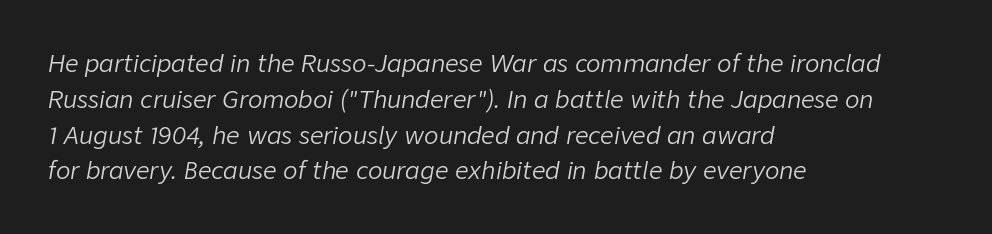
Q: Is the text bold? A: No.
Q: Is the text italic (slanted)? A: Yes, it leans right by about 9 degrees.
Q: Is the text underlined? A: No.
Q: How is the paragraph aligned? A: Left-aligned.
Q: Is the spacing between letters normal or unusually wide? A: Normal.
Q: Is the spacing between lines tight, normal or loose? A: Normal.
